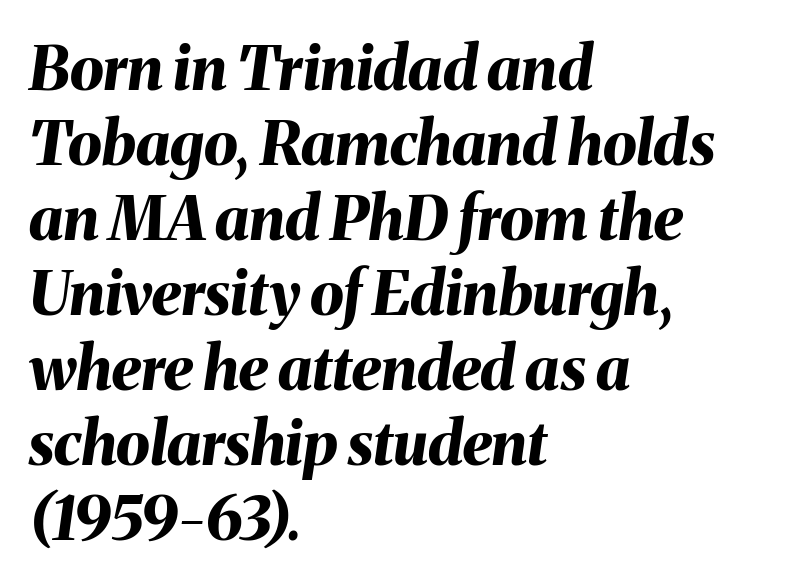
The lettering tilts uniformly, giving the passage an italic look. Proportional: the letters do not fall into vertical columns. The words here are not underlined. Spacing between characters is what you'd get straight out of the box. The text block is weighted toward the left margin, trailing off unevenly rightward.
